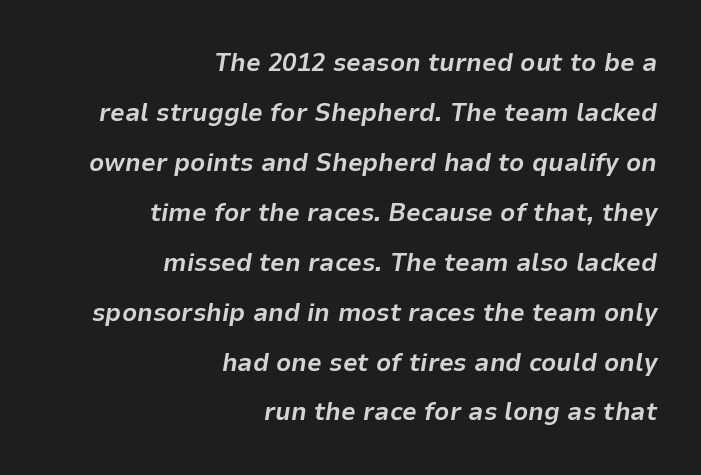
Q: Is the text bold? A: Yes.
Q: Is the text italic (slanted)? A: Yes, it leans right by about 9 degrees.
Q: Is the text underlined? A: No.
Q: How is the paragraph aligned? A: Right-aligned.
Q: Is the spacing between letters normal or unusually wide? A: Normal.
Q: Is the spacing between lines tight, normal or loose? A: Loose.
